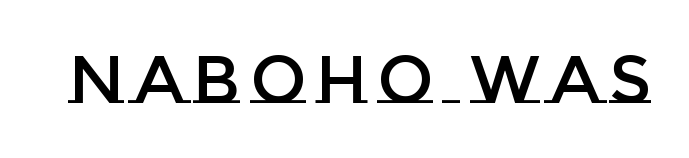
The image shows 67 px text type, upright; set not underlined; low stroke contrast and a large x-height.
